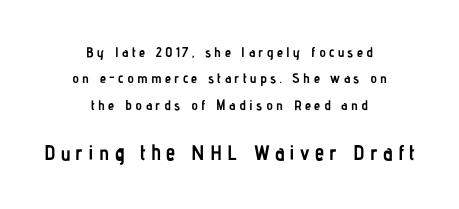
{"italic": "no", "bold": "yes", "underline": "no", "align": "center", "line_spacing_ratio": 1.89, "letter_spacing": "wide", "letter_spacing_em": 0.24, "larger_block": "second", "size_ratio": 1.5, "glyph_px": 21}
